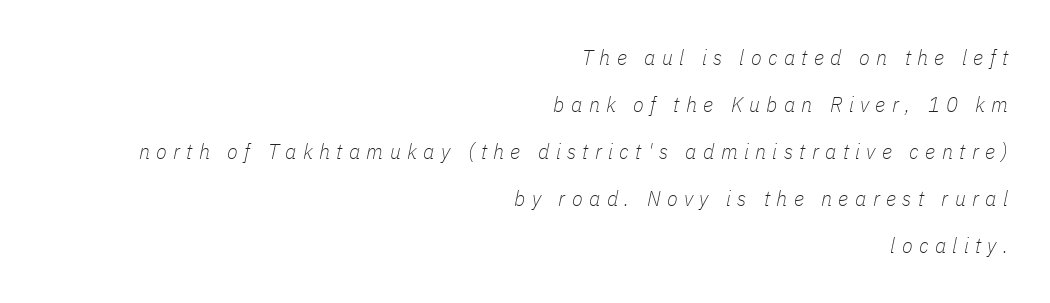
Q: Is the text bold? A: No.
Q: Is the text italic (slanted)? A: Yes, it leans right by about 11 degrees.
Q: Is the text underlined? A: No.
Q: How is the paragraph aligned? A: Right-aligned.
Q: Is the spacing between letters normal or unusually wide? A: Unusually wide.
Q: Is the spacing between lines tight, normal or loose? A: Loose.
